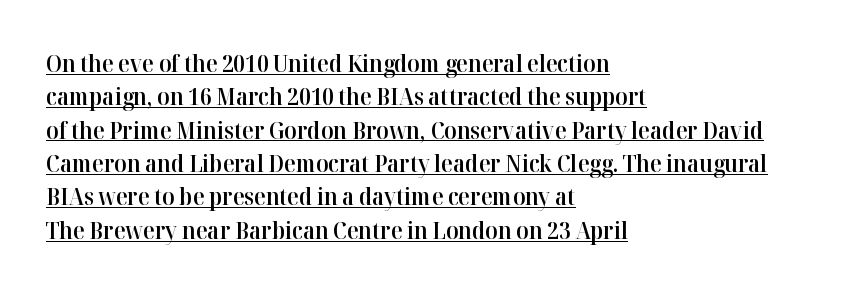
The image shows 24 px text type, upright; set left-aligned, normal line spacing (1.39x), normal letter spacing, underlined.
